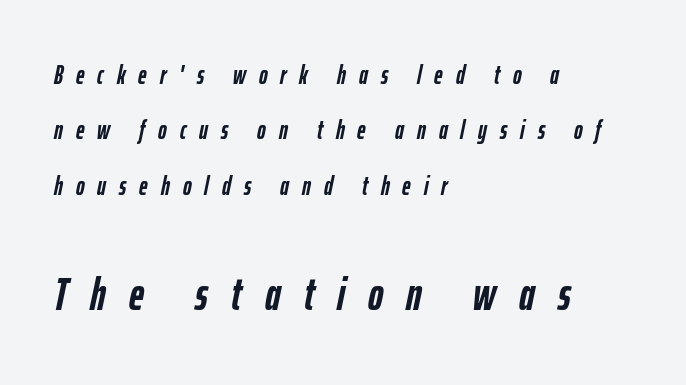
The face used here is proportionally spaced, like ordinary book or web type. Vertical spacing — loose. Type size steps up from the first block to the second. These lines are set flush left with a ragged right edge. The glyphs have the mass of a bold cut. Clear beneath every line of the passage.
